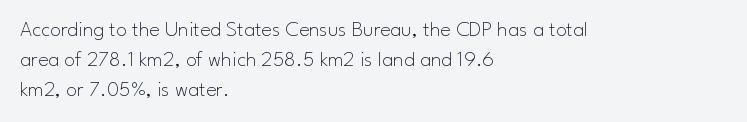
{"italic": "no", "bold": "no", "underline": "no", "align": "left", "line_spacing": "normal", "line_spacing_ratio": 1.37, "letter_spacing": "normal", "letter_spacing_em": 0.0, "glyph_px": 22}
